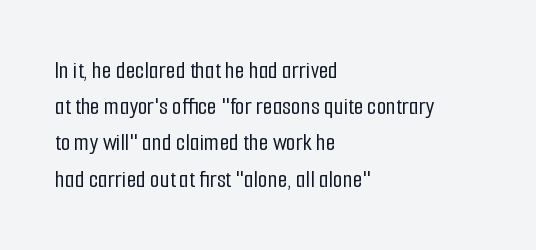
Q: Is the text italic (slanted)? A: No, it is upright.
Q: Is the text underlined? A: No.
Q: How is the paragraph aligned? A: Left-aligned.
Q: Is the spacing between letters normal or unusually wide? A: Normal.
Q: Is the spacing between lines tight, normal or loose? A: Normal.
